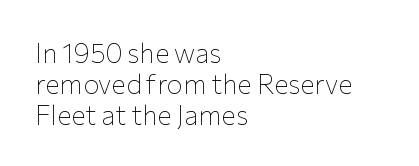
The image shows 27 px text type, upright; set left-aligned, tight line spacing (1.14x), normal letter spacing, not underlined.
